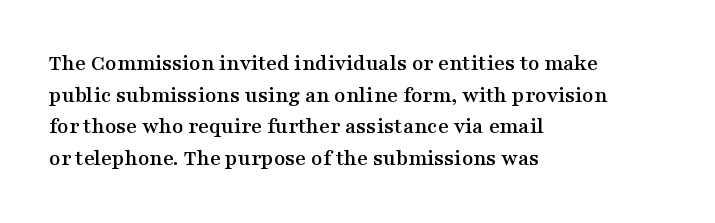
The tracking reads as untouched default to a designer's eye. These lines were composed using upright roman letters. A clean baseline with only descenders dipping below it. The designer left line spacing at the default. The lines are quadded left.
